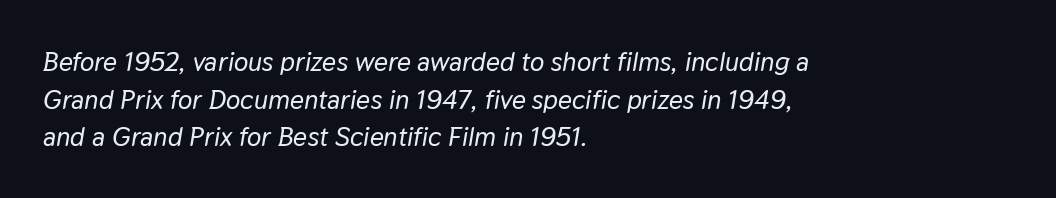
The image shows 27 px text type, italic (leaning right); set left-aligned, normal line spacing (1.39x), normal letter spacing, not underlined.
